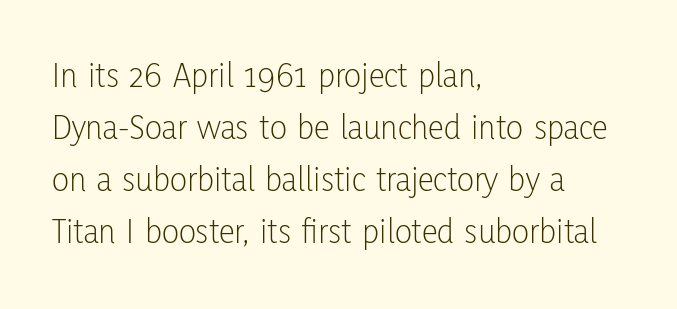
The image shows 36 px light, condensed sans-serif type, upright; set left-aligned, normal line spacing (1.44x), normal letter spacing, not underlined; low stroke contrast and a medium x-height.
